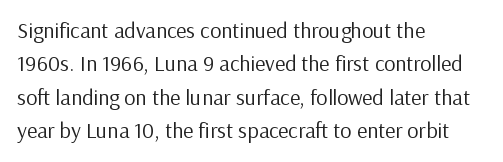
{"italic": "no", "bold": "no", "underline": "no", "align": "left", "line_spacing": "normal", "line_spacing_ratio": 1.52, "letter_spacing": "normal", "letter_spacing_em": 0.0, "glyph_px": 22}
